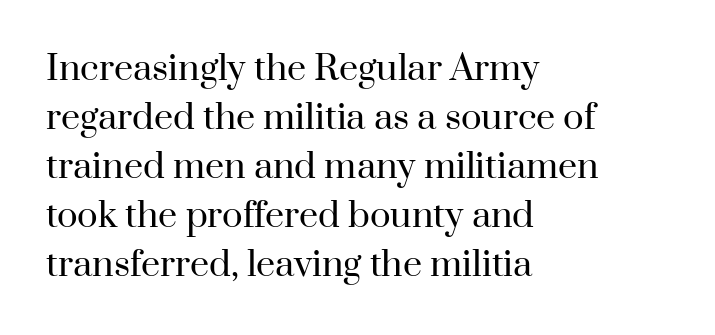
Q: Is the text bold? A: No.
Q: Is the text italic (slanted)? A: No, it is upright.
Q: Is the typeface a serif or a sans-serif typeface? A: Serif.
Q: Is the text underlined? A: No.
Q: How is the paragraph aligned? A: Left-aligned.
Q: Is the spacing between letters normal or unusually wide? A: Normal.
Q: Is the spacing between lines tight, normal or loose? A: Normal.
Q: Width (condensed, normal, or wide)? A: Normal.
Q: Stroke contrast? A: High.
Q: x-height? A: Small.
Q: Monospaced? A: No.
